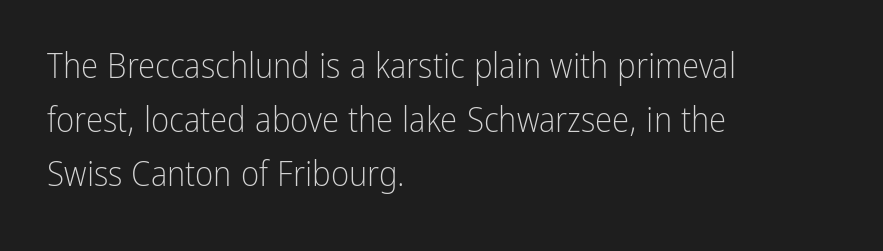
In terms of leading, this rendering sits right in the middle. Posture: upright roman. A typesetter would call this proportional, since set widths differ per character. Nope, no serifs anywhere on these letters. Words float on clear page, feet unadorned. What stands out about the letter spacing? Nothing — it is the standard amount.
